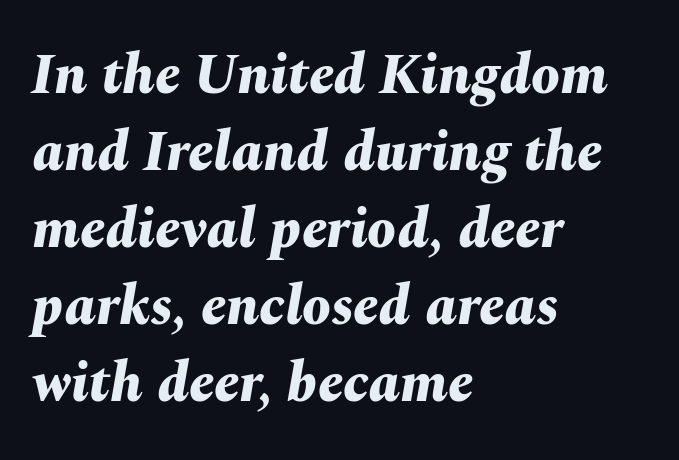
The image shows 57 px bold type, italic (leaning right); set left-aligned, normal line spacing (1.35x), normal letter spacing, not underlined; medium stroke contrast and a medium x-height.
